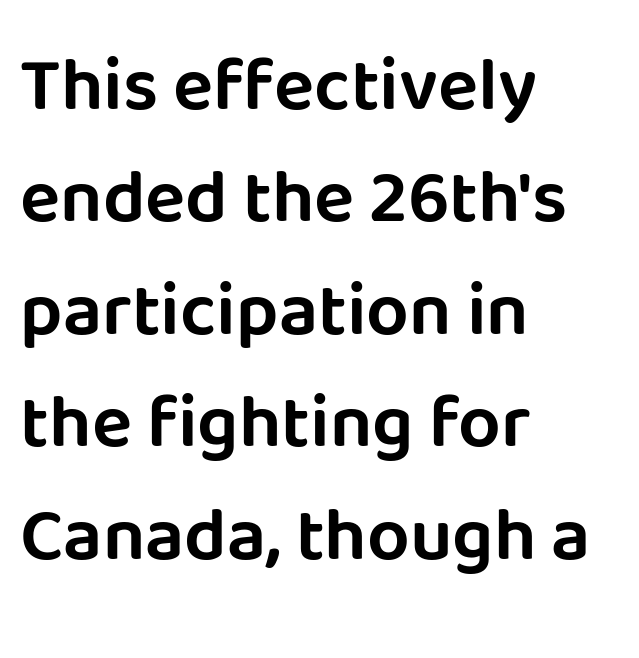
Tracking value appears to be zero — textbook default spacing. The letters stand straight up with perfectly vertical stems. The space directly below the letters is spotless. Is this a fixed-width face? No — the glyphs have proportional, varying widths.
